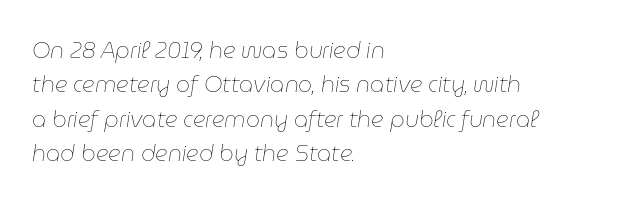
On a weight scale, this lands at 450 or below. Does extra space separate the letters? No, they use regular spacing. Quick note: italic. All the whitespace from short lines collects on the right.
